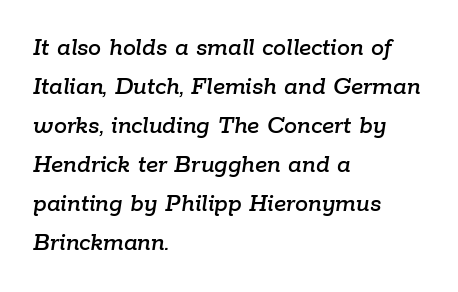
Just letters on the line, the space beneath them empty. Students, observe: this is what conventionally led text looks like. These lines stack with their left ends in a neat column. These lines keep a tight, regular rhythm from letter to letter. Looking at the ascenders, they clearly lean.
